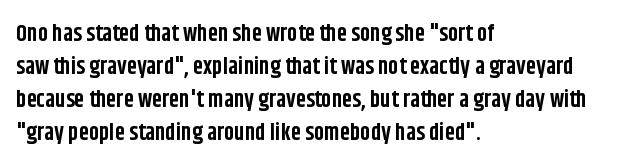
{"italic": "no", "bold": "yes", "underline": "no", "align": "left", "line_spacing": "normal", "line_spacing_ratio": 1.44, "letter_spacing": "normal", "letter_spacing_em": 0.0, "glyph_px": 23}
